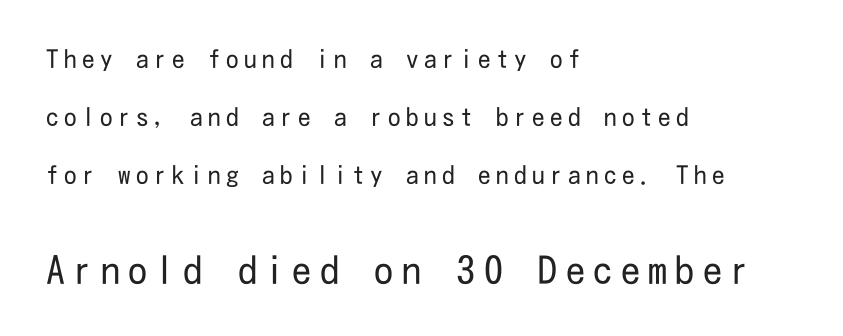
{"serif": "no", "italic": "no", "bold": "no", "weight": "regular", "width": "condensed", "stroke_contrast": "low", "x_height": "medium", "underline": "no", "align": "left", "line_spacing": "loose", "line_spacing_ratio": 2.32, "letter_spacing": "wide", "letter_spacing_em": 0.22, "larger_block": "second", "size_ratio": 1.52, "glyph_px": 38}
